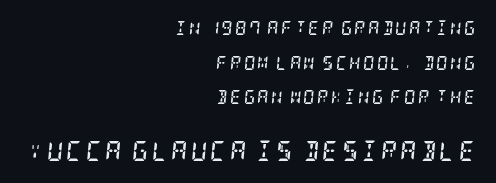
Q: Is the text bold? A: Yes.
Q: Is the text italic (slanted)? A: Yes, it leans right by about 5 degrees.
Q: Is the text underlined? A: No.
Q: How is the paragraph aligned? A: Right-aligned.
Q: Is the spacing between lines tight, normal or loose? A: Loose.
Q: Which block of text is set in a larger size, the first (top) or the second (bottom)? A: The second (bottom) one.
